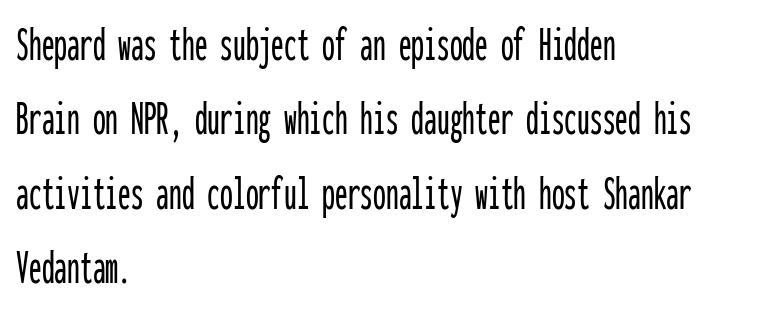
Q: Is the text italic (slanted)? A: No, it is upright.
Q: Is the typeface a serif or a sans-serif typeface? A: Sans-serif.
Q: Is the text underlined? A: No.
Q: How is the paragraph aligned? A: Left-aligned.
Q: Is the spacing between letters normal or unusually wide? A: Normal.
Q: Is the spacing between lines tight, normal or loose? A: Normal.
Q: Width (condensed, normal, or wide)? A: Condensed.
Q: Stroke contrast? A: Low.
Q: x-height? A: Medium.
Q: Monospaced? A: Yes.
